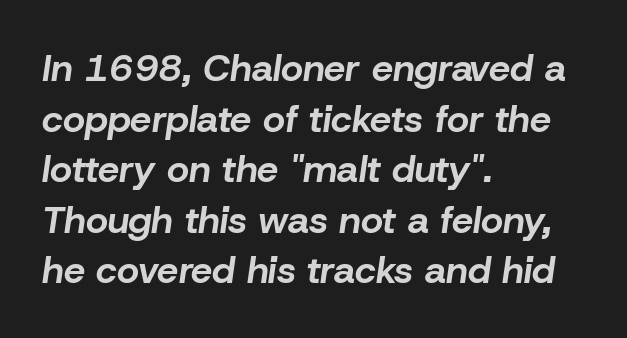
{"italic": "yes", "lean": "right", "slant_degrees": 8, "bold": "yes", "weight": "bold", "width": "normal", "stroke_contrast": "low", "x_height": "medium", "monospaced": "no", "underline": "no", "align": "left", "line_spacing": "normal", "line_spacing_ratio": 1.33, "letter_spacing": "normal", "letter_spacing_em": 0.0, "glyph_px": 38}
